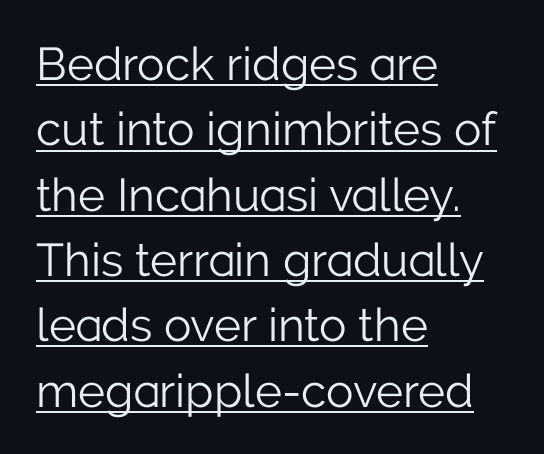
Q: Is the text bold? A: No.
Q: Is the text italic (slanted)? A: No, it is upright.
Q: Is the typeface a serif or a sans-serif typeface? A: Sans-serif.
Q: Is the text underlined? A: Yes.
Q: How is the paragraph aligned? A: Left-aligned.
Q: Is the spacing between letters normal or unusually wide? A: Normal.
Q: Is the spacing between lines tight, normal or loose? A: Normal.
Q: Width (condensed, normal, or wide)? A: Normal.
Q: Stroke contrast? A: Low.
Q: x-height? A: Medium.
Q: Monospaced? A: No.
